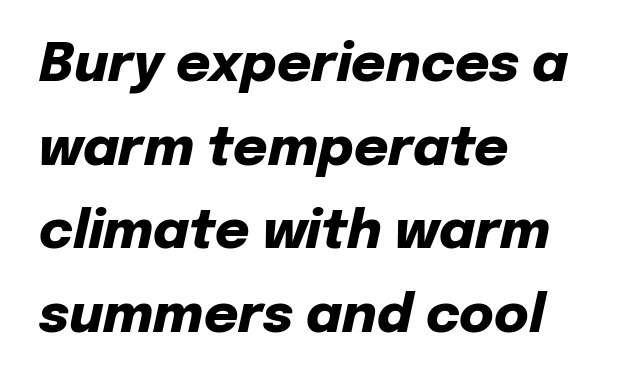
{"italic": "yes", "lean": "right", "slant_degrees": 12, "bold": "yes", "weight": "heavy", "width": "normal", "stroke_contrast": "low", "x_height": "medium", "monospaced": "no", "underline": "no", "align": "left", "line_spacing": "normal", "line_spacing_ratio": 1.58, "letter_spacing": "normal", "letter_spacing_em": 0.0, "glyph_px": 53}
